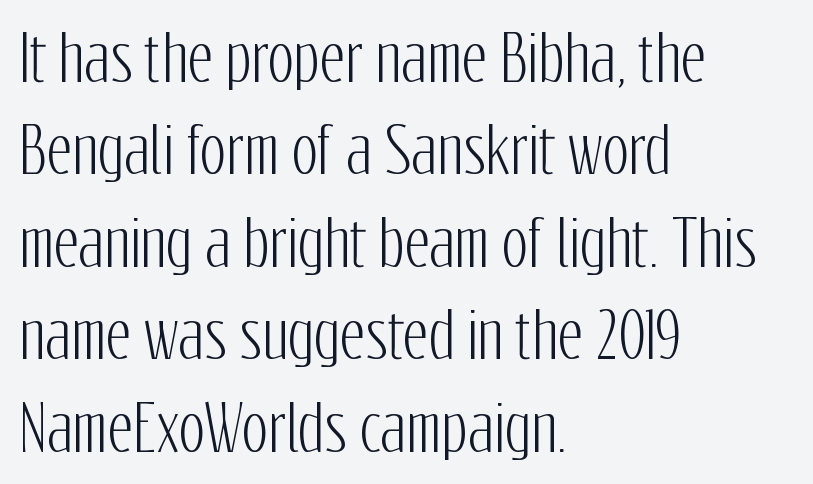
Letter spacing: default. The font's upright variant was chosen for this text. A typesetter would call this leading conventional body-copy spacing. Horizontal alignment here is leftward, the default for most running prose.
